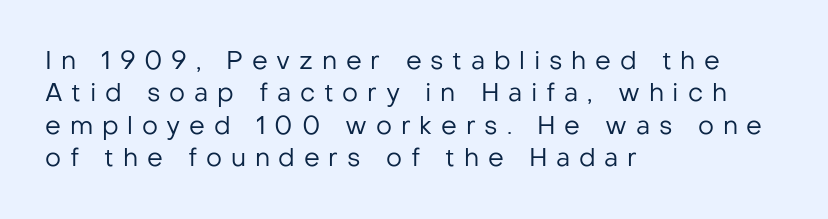
The image shows 25 px text type, upright; set left-aligned, normal line spacing (1.3x), unusually wide letter spacing (+0.35 em), not underlined.
